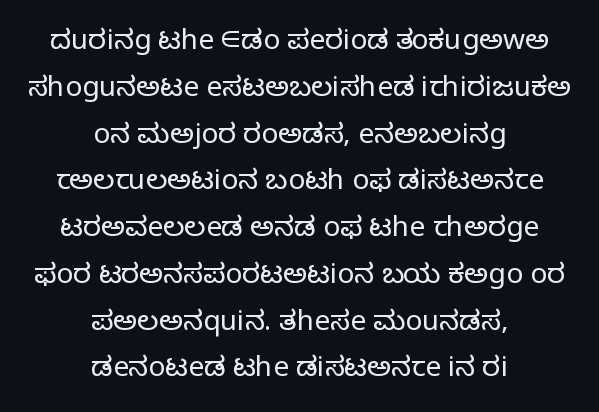
Q: Is the text bold? A: No.
Q: Is the text italic (slanted)? A: No, it is upright.
Q: Is the typeface a serif or a sans-serif typeface? A: Sans-serif.
Q: Is the text underlined? A: No.
Q: How is the paragraph aligned? A: Centered.
Q: Is the spacing between letters normal or unusually wide? A: Normal.
Q: Is the spacing between lines tight, normal or loose? A: Normal.
Q: Width (condensed, normal, or wide)? A: Normal.
Q: Stroke contrast? A: Low.
Q: x-height? A: Medium.
Q: Monospaced? A: No.
